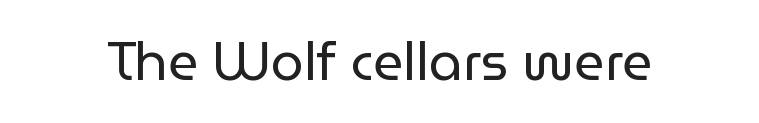
{"serif": "no", "italic": "no", "bold": "no", "weight": "regular", "width": "normal", "stroke_contrast": "low", "x_height": "medium", "monospaced": "no", "underline": "no", "letter_spacing": "normal", "letter_spacing_em": 0.0, "glyph_px": 53}
